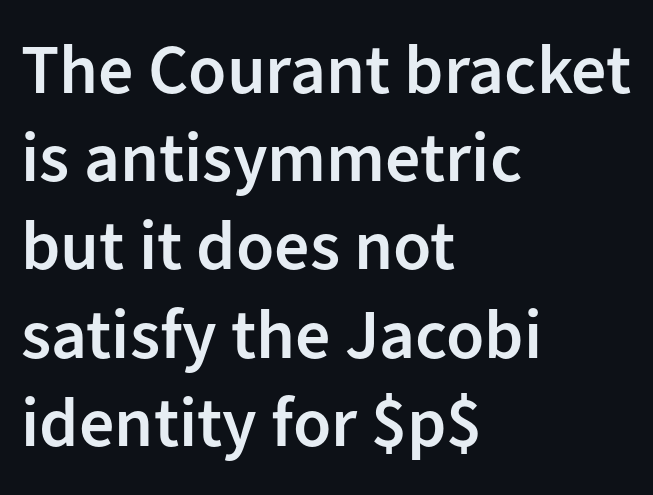
Q: Is the text bold? A: Semi-bold.
Q: Is the text italic (slanted)? A: No, it is upright.
Q: Is the typeface a serif or a sans-serif typeface? A: Sans-serif.
Q: Is the text underlined? A: No.
Q: How is the paragraph aligned? A: Left-aligned.
Q: Is the spacing between letters normal or unusually wide? A: Normal.
Q: Is the spacing between lines tight, normal or loose? A: Normal.
Q: Width (condensed, normal, or wide)? A: Normal.
Q: Stroke contrast? A: Low.
Q: x-height? A: Medium.
Q: Monospaced? A: No.
